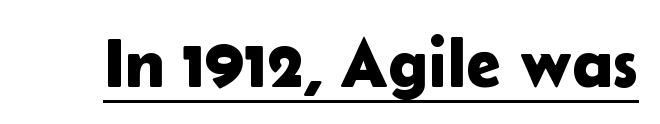
The image shows 70 px sans-serif type, upright; set normal letter spacing, underlined; low stroke contrast and a medium x-height.
